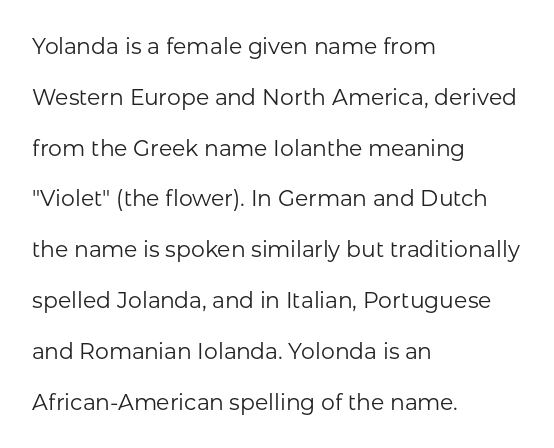
The typesetter chose a ragged-right arrangement here. A quiet, ordinary-to-light weight characterises the typeface. Quick note: not italic, upright. This block would shrink considerably if given ordinary leading; it's expanded now.
